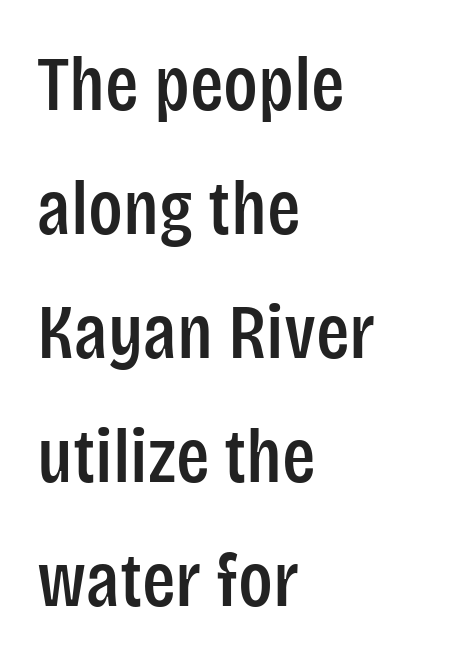
Q: Is the text italic (slanted)? A: No, it is upright.
Q: Is the typeface a serif or a sans-serif typeface? A: Sans-serif.
Q: Is the text underlined? A: No.
Q: How is the paragraph aligned? A: Left-aligned.
Q: Is the spacing between letters normal or unusually wide? A: Normal.
Q: Is the spacing between lines tight, normal or loose? A: Normal.
Q: Width (condensed, normal, or wide)? A: Condensed.
Q: Stroke contrast? A: Low.
Q: x-height? A: Large.
Q: Monospaced? A: No.
